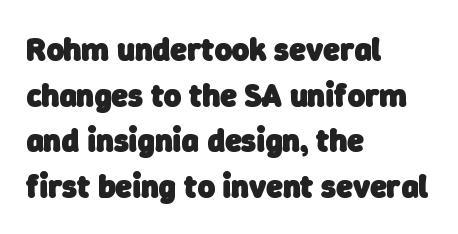
Character widths vary here, with narrow letters taking less room than wide ones. Nope, no serifs anywhere on these letters. Weight: bold. Students, note that the glyphs here touch the page at normal intervals. Successive baselines arrive at the customary interval.
